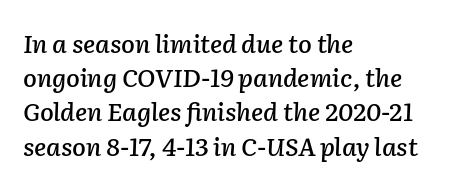
Q: Is the text italic (slanted)? A: Yes, it leans right by about 2 degrees.
Q: Is the text underlined? A: No.
Q: How is the paragraph aligned? A: Left-aligned.
Q: Is the spacing between letters normal or unusually wide? A: Normal.
Q: Is the spacing between lines tight, normal or loose? A: Normal.
